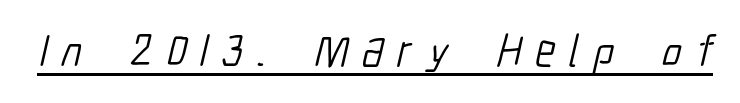
Think of a printed novel: that variable character pitch is what you see here. The strokes are not fattened; the text isn't bold. Letter spacing: wide. This is underlined copy, the kind a proofreader might mark for attention.
